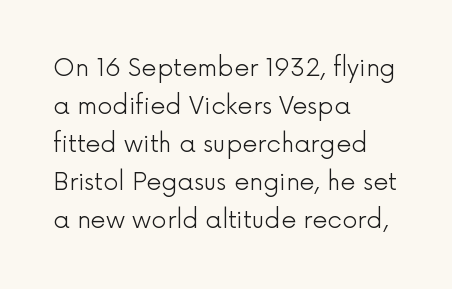
Caption: standard tracking, unaltered. How would I describe the line gaps? Plain and ordinary. Notice how the stems are strictly vertical — no italics here. The typeface has the unassuming heft of standard copy or less. The lines are quadded left.
